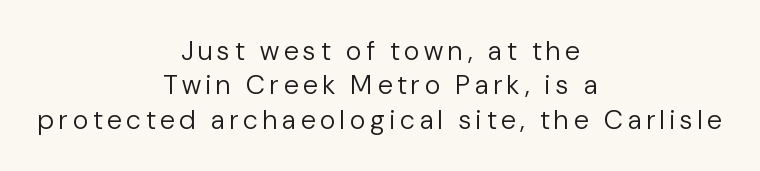
The image shows 27 px text type, upright; set centered, normal line spacing (1.27x), not underlined.
